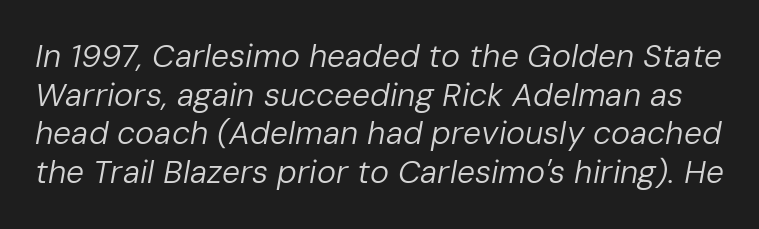
Q: Is the text bold? A: No.
Q: Is the text italic (slanted)? A: Yes, it leans right by about 10 degrees.
Q: Is the text underlined? A: No.
Q: Is the spacing between letters normal or unusually wide? A: Normal.
Q: Width (condensed, normal, or wide)? A: Normal.
Q: Stroke contrast? A: Low.
Q: x-height? A: Medium.
Q: Monospaced? A: No.
